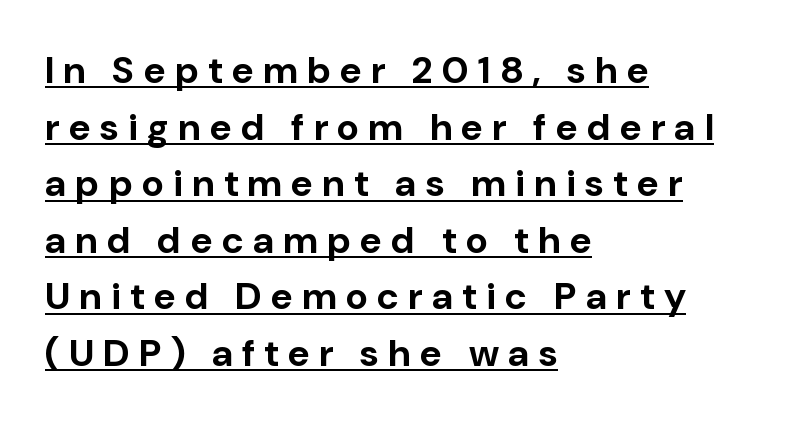
What's the leading like? Ordinary, nothing unusual. Varying glyph widths throughout — classic text-font behaviour. Observe the absence of serifs on each vertical stroke in this sample. Is the block centered? No — it sits flush against the left margin.
